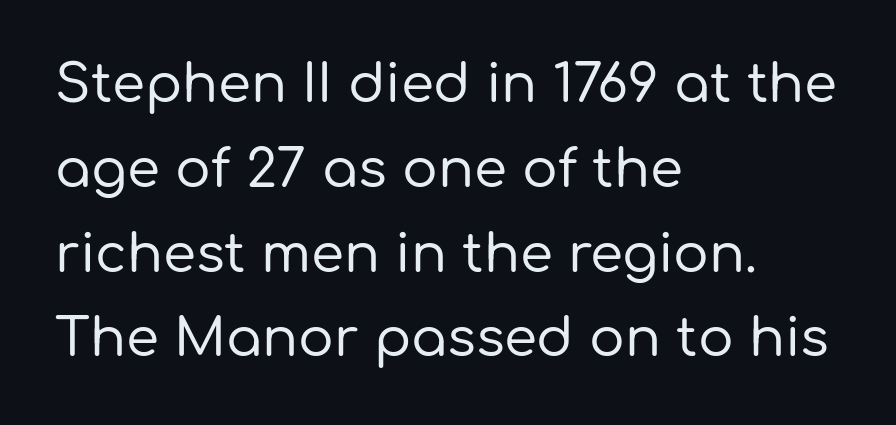
Q: Is the text italic (slanted)? A: No, it is upright.
Q: Is the typeface a serif or a sans-serif typeface? A: Sans-serif.
Q: Is the text underlined? A: No.
Q: How is the paragraph aligned? A: Left-aligned.
Q: Is the spacing between letters normal or unusually wide? A: Normal.
Q: Is the spacing between lines tight, normal or loose? A: Normal.
Q: Width (condensed, normal, or wide)? A: Normal.
Q: Stroke contrast? A: Low.
Q: x-height? A: Medium.
Q: Monospaced? A: No.
